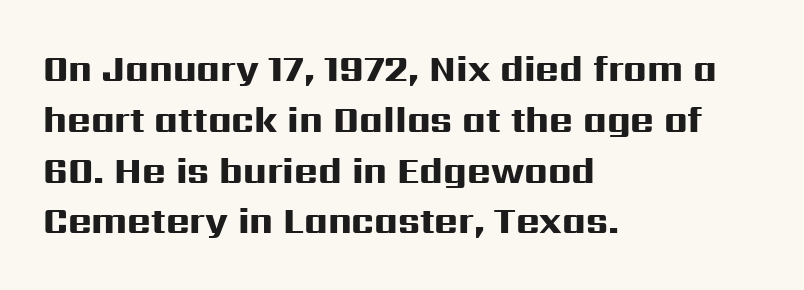
A roman cut, with each character standing at attention. Every letter is thick-stroked: bold, no question. Compared with a centered layout, this one pins lines to the left instead. The passage shown is not underscored anywhere. Spacing verdict: proportional, widths tailored to each character. Nothing sits at the stroke ends, so this counts as sans-serif.
